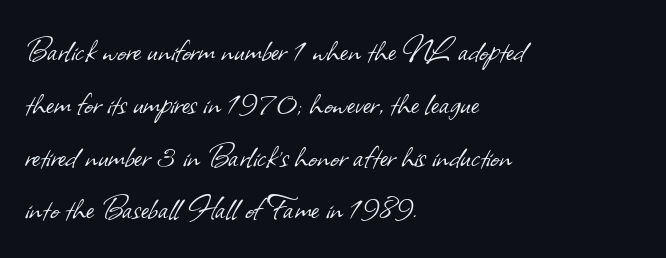
The image shows 38 px light sans-serif type; set left-aligned, normal line spacing (1.39x), normal letter spacing, not underlined; low stroke contrast and a small x-height.
